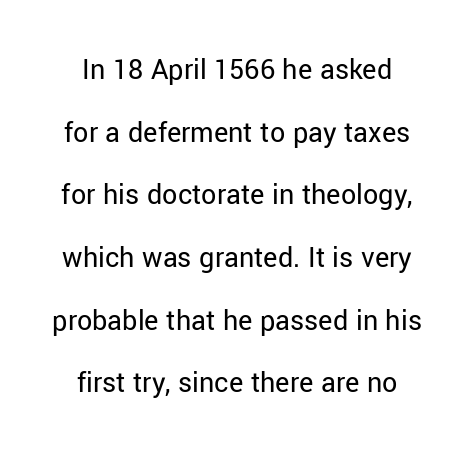
The image shows 30 px regular-weight sans-serif type, upright; set loose line spacing (2.09x), normal letter spacing, not underlined; low stroke contrast and a medium x-height.
